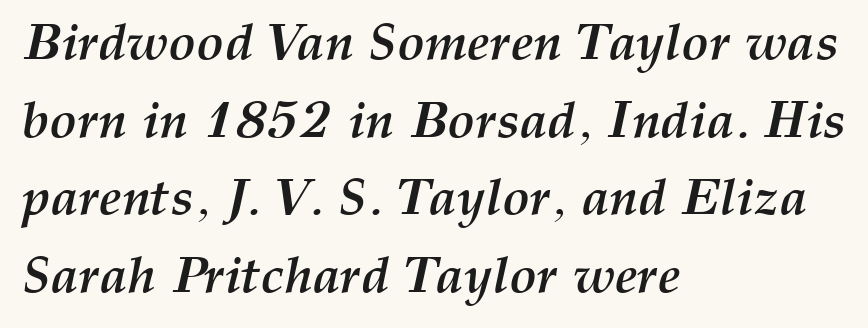
The image shows 51 px semibold type, italic (leaning right); set left-aligned, normal line spacing (1.52x), normal letter spacing, not underlined; medium stroke contrast and a medium x-height.
